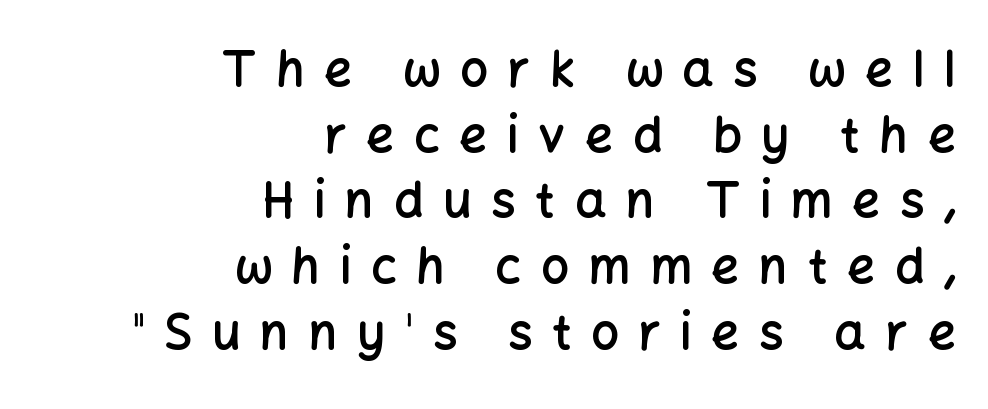
These lines were composed using upright roman letters. The zone under the glyphs is completely vacant. This sample is right-justified, so line beginnings fall wherever the words allow. Does the type have serifs? No, each stem ends abruptly.
